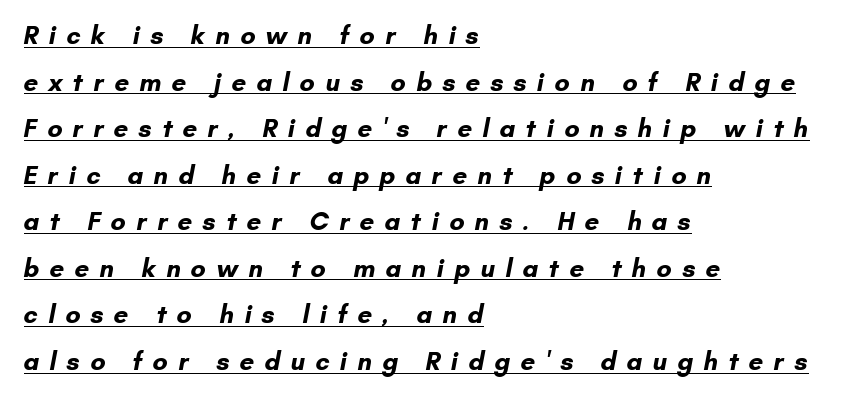
Q: Is the text bold? A: Yes.
Q: Is the text underlined? A: Yes.
Q: How is the paragraph aligned? A: Left-aligned.
Q: Is the spacing between letters normal or unusually wide? A: Unusually wide.
